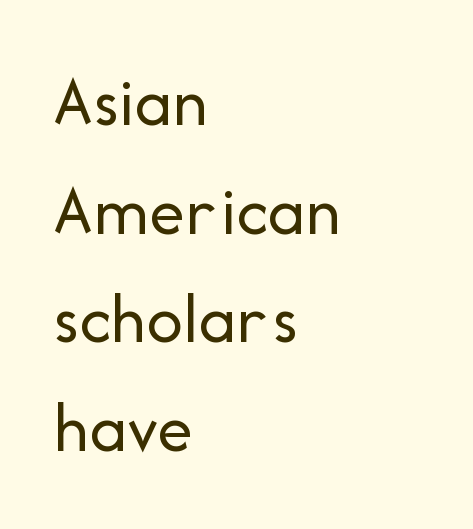
The image shows 72 px regular-weight sans-serif type, upright; set left-aligned, normal line spacing (1.51x), normal letter spacing, not underlined; low stroke contrast and a medium x-height.
